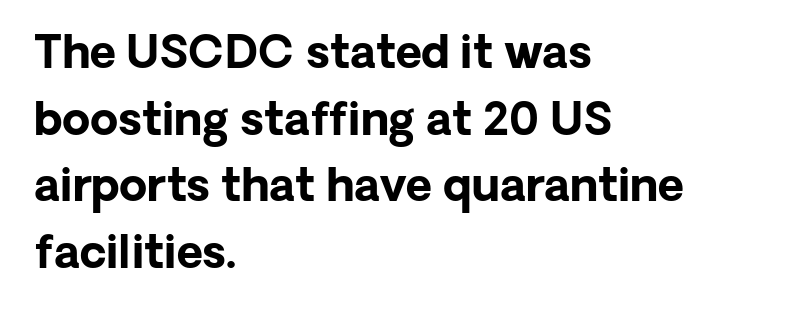
Q: Is the text bold? A: Yes.
Q: Is the text italic (slanted)? A: No, it is upright.
Q: Is the typeface a serif or a sans-serif typeface? A: Sans-serif.
Q: Is the text underlined? A: No.
Q: How is the paragraph aligned? A: Left-aligned.
Q: Is the spacing between letters normal or unusually wide? A: Normal.
Q: Is the spacing between lines tight, normal or loose? A: Normal.
Q: Width (condensed, normal, or wide)? A: Normal.
Q: Stroke contrast? A: Low.
Q: x-height? A: Medium.
Q: Monospaced? A: No.
